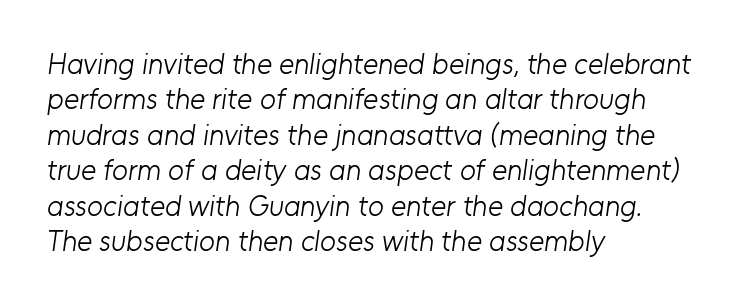
Visually the block forms a straight wall on the left and a jagged coastline on the right. A typesetter would call this proportional, since set widths differ per character. No feet cap the strokes, marking this as sans-serif type. Check under the words: just untouched page.
